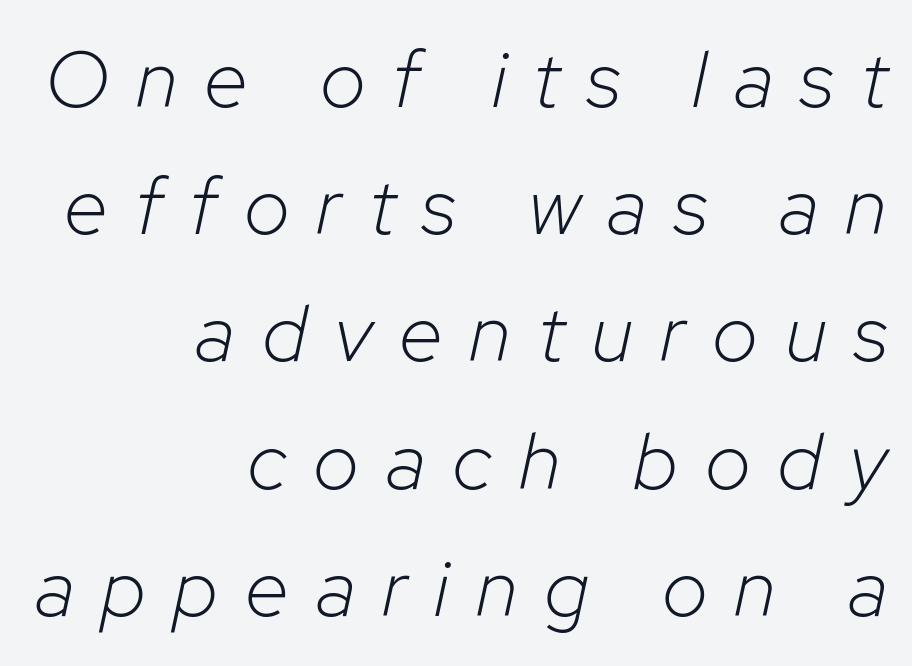
Q: Is the text bold? A: No.
Q: Is the text italic (slanted)? A: Yes, it leans right by about 12 degrees.
Q: Is the text underlined? A: No.
Q: How is the paragraph aligned? A: Right-aligned.
Q: Is the spacing between letters normal or unusually wide? A: Unusually wide.
Q: Is the spacing between lines tight, normal or loose? A: Normal.
Q: Width (condensed, normal, or wide)? A: Normal.
Q: Stroke contrast? A: Low.
Q: x-height? A: Medium.
Q: Monospaced? A: No.
